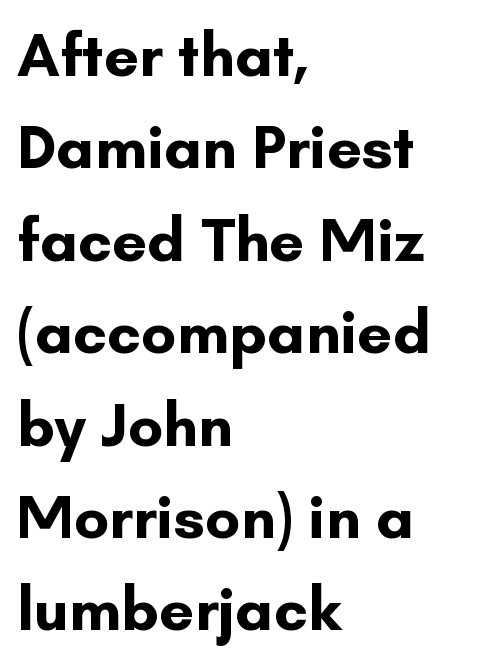
Q: Is the text bold? A: Yes.
Q: Is the text italic (slanted)? A: No, it is upright.
Q: Is the typeface a serif or a sans-serif typeface? A: Sans-serif.
Q: Is the text underlined? A: No.
Q: How is the paragraph aligned? A: Left-aligned.
Q: Is the spacing between letters normal or unusually wide? A: Normal.
Q: Is the spacing between lines tight, normal or loose? A: Normal.
Q: Width (condensed, normal, or wide)? A: Normal.
Q: Stroke contrast? A: Low.
Q: x-height? A: Small.
Q: Monospaced? A: No.
